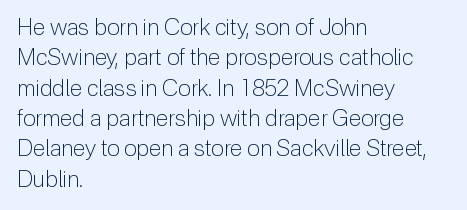
The space directly below the letters is spotless. Caption: standard tracking, unaltered. Vertically, the passage feels balanced, rows spaced as you'd expect. Does the lettering tilt? It doesn't — this is upright.
